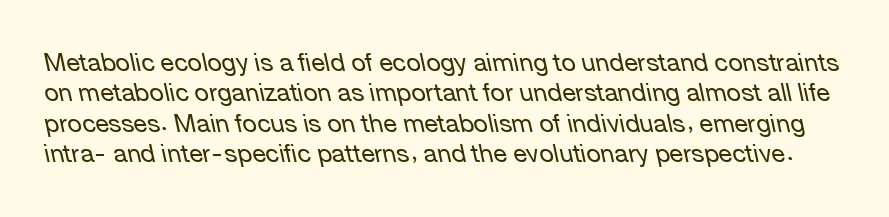
In terms of letterspacing, this is plain default setting. Italic: yes, the glyphs are oblique. Is this a heavy cut? Hardly; it is regular or lighter. Descenders hang freely into open space.
